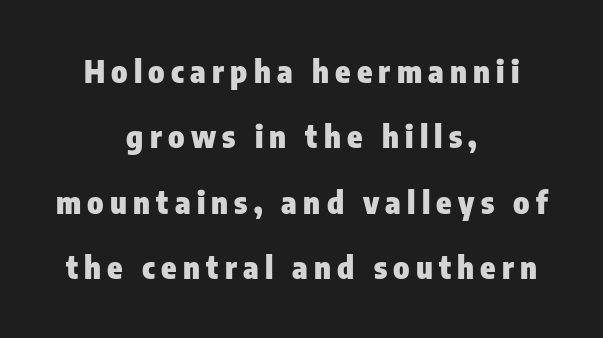
Q: Is the text bold? A: Yes.
Q: Is the text italic (slanted)? A: No, it is upright.
Q: Is the typeface a serif or a sans-serif typeface? A: Sans-serif.
Q: Is the text underlined? A: No.
Q: How is the paragraph aligned? A: Centered.
Q: Is the spacing between letters normal or unusually wide? A: Unusually wide.
Q: Is the spacing between lines tight, normal or loose? A: Loose.
Q: Width (condensed, normal, or wide)? A: Condensed.
Q: Stroke contrast? A: Low.
Q: x-height? A: Medium.
Q: Monospaced? A: No.
